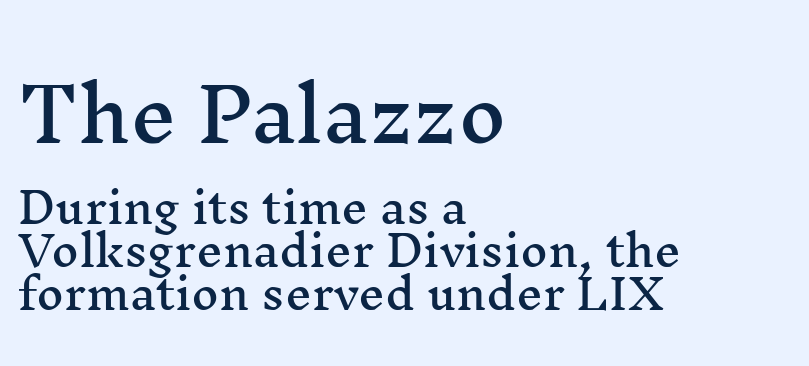
Horizontal alignment here is leftward, the default for most running prose. Proportional: the letters do not fall into vertical columns. Note: larger setting up top, smaller setting below. If you measured baseline to baseline, you'd find a short distance. Words float on clear page, feet unadorned.
